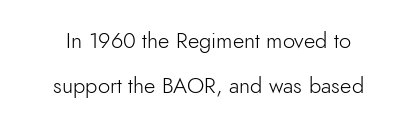
The image shows 22 px text type, upright; set loose line spacing (2.05x), normal letter spacing, not underlined.
